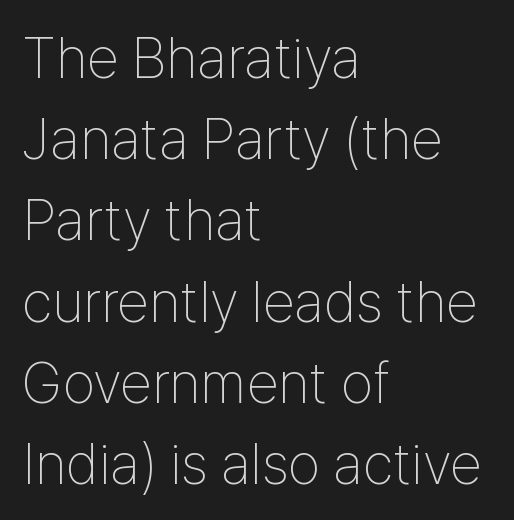
Q: Is the text bold? A: No.
Q: Is the text italic (slanted)? A: No, it is upright.
Q: Is the typeface a serif or a sans-serif typeface? A: Sans-serif.
Q: Is the text underlined? A: No.
Q: How is the paragraph aligned? A: Left-aligned.
Q: Is the spacing between letters normal or unusually wide? A: Normal.
Q: Is the spacing between lines tight, normal or loose? A: Normal.
Q: Width (condensed, normal, or wide)? A: Condensed.
Q: Stroke contrast? A: Low.
Q: x-height? A: Medium.
Q: Monospaced? A: No.
